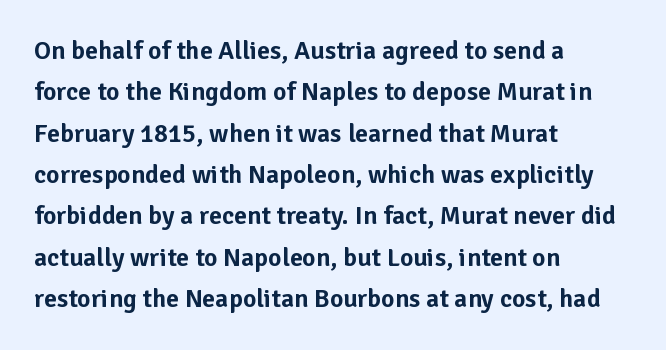
{"italic": "no", "underline": "no", "align": "left", "line_spacing": "normal", "line_spacing_ratio": 1.59, "letter_spacing": "normal", "letter_spacing_em": 0.0, "glyph_px": 26}
